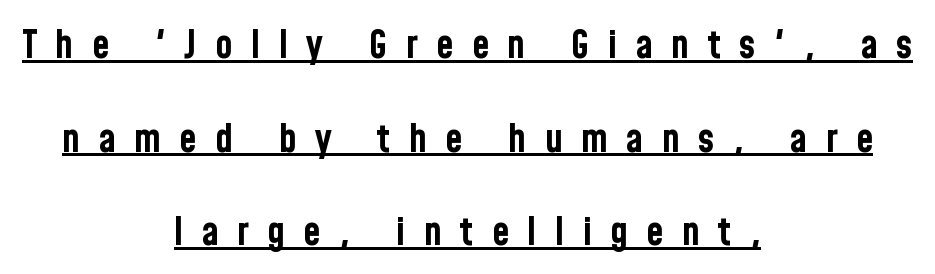
The image shows 39 px bold, condensed sans-serif type, upright; set centered, loose line spacing (2.4x), unusually wide letter spacing (+0.47 em), underlined; low stroke contrast and a medium x-height.
